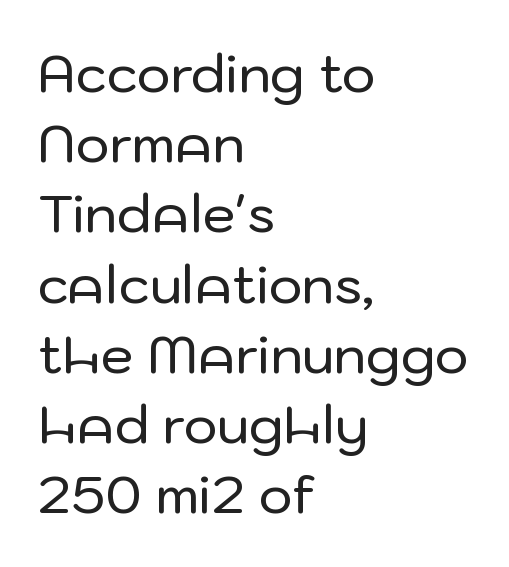
This sample has the flowing, uneven cadence of proportional lettering. Serifs: no, the terminals of the letterforms are clean. One-word summary of the alignment: left. Rule under the text: the space is simply empty. Ascenders rise straight up at ninety degrees.
